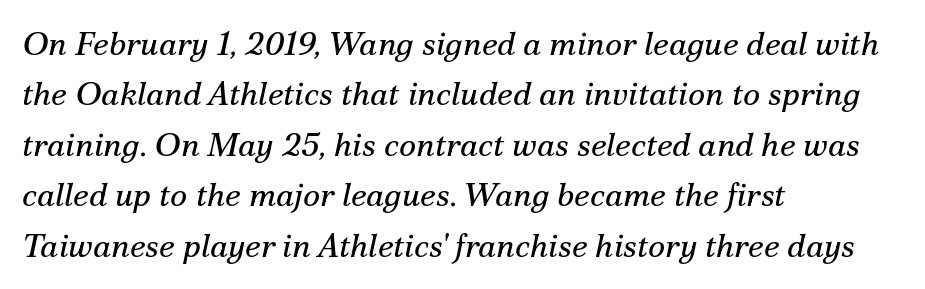
Caption: standard tracking, unaltered. The words here are not underlined. Each letter keeps its own natural width here, so spacing adapts to shape. Characters are canted at an angle relative to the baseline's perpendicular. Compared with typical paragraphs, the rows here are spaced about the same.
